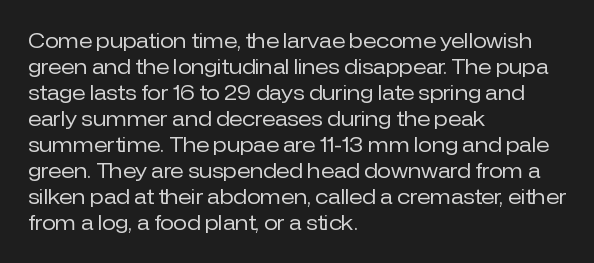
Q: Is the text bold? A: No.
Q: Is the text italic (slanted)? A: No, it is upright.
Q: Is the text underlined? A: No.
Q: How is the paragraph aligned? A: Left-aligned.
Q: Is the spacing between letters normal or unusually wide? A: Normal.
Q: Is the spacing between lines tight, normal or loose? A: Normal.
